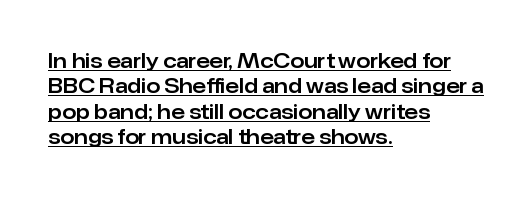
The typography opts for an upright posture over an oblique one. The passage shown has conventional tracking throughout. How would I describe the line gaps? Plain and ordinary. The text block is weighted toward the left margin, trailing off unevenly rightward.
